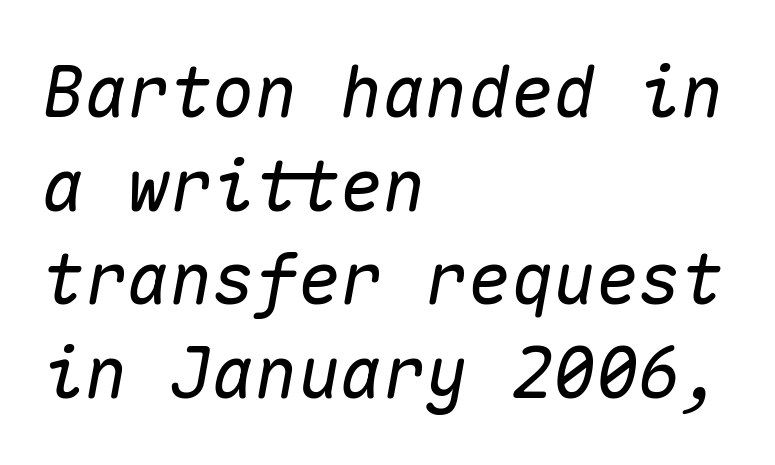
Q: Is the text italic (slanted)? A: Yes, it leans right by about 10 degrees.
Q: Is the text underlined? A: No.
Q: How is the paragraph aligned? A: Left-aligned.
Q: Is the spacing between letters normal or unusually wide? A: Normal.
Q: Is the spacing between lines tight, normal or loose? A: Normal.
Q: Width (condensed, normal, or wide)? A: Normal.
Q: Stroke contrast? A: Medium.
Q: x-height? A: Medium.
Q: Monospaced? A: Yes.
